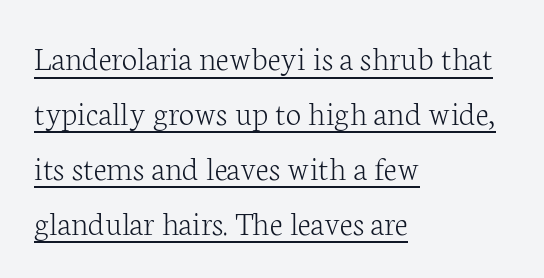
{"serif": "yes", "italic": "no", "bold": "no", "weight": "light", "width": "normal", "stroke_contrast": "low", "x_height": "medium", "monospaced": "no", "underline": "yes", "align": "left", "line_spacing": "normal", "line_spacing_ratio": 1.57, "letter_spacing": "normal", "letter_spacing_em": 0.0, "glyph_px": 35}
